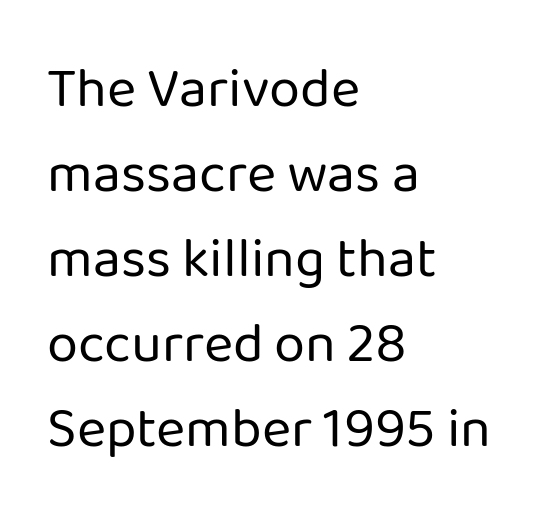
The lines sit at an ordinary, default distance from one another. Nope, not italic — everything's standing straight. Are there feet on the stems? There aren't — it's a sans. Compared with a typical body face, this is equally light or lighter still.
